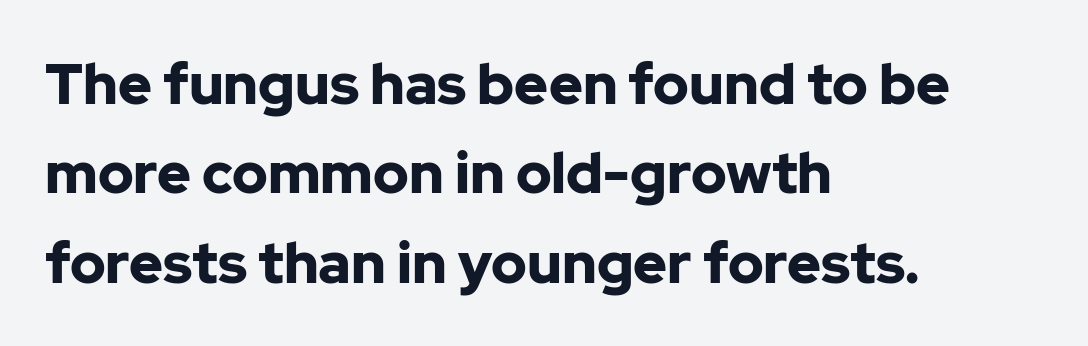
{"serif": "no", "italic": "no", "bold": "yes", "weight": "bold", "width": "normal", "stroke_contrast": "low", "x_height": "medium", "monospaced": "no", "underline": "no", "align": "left", "line_spacing": "normal", "line_spacing_ratio": 1.57, "letter_spacing": "normal", "letter_spacing_em": 0.0, "glyph_px": 57}
